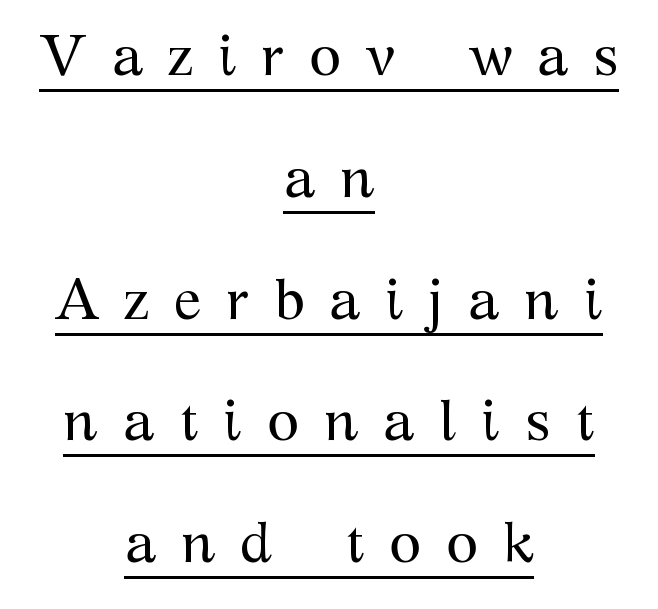
Short note: letters widely spaced. The rendering positions every line midway between the sides. Yep, those are serifs on the letters. The weight would be labelled regular, book, light, or lighter still. Successive baselines arrive slowly, with a big drop between each.
